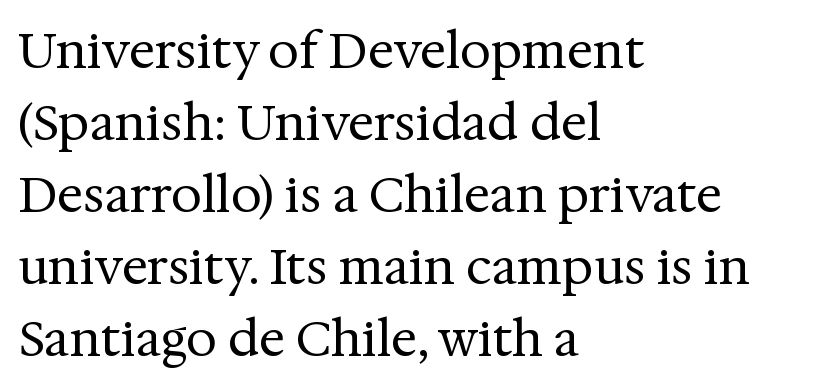
{"serif": "yes", "italic": "no", "bold": "no", "weight": "regular", "width": "normal", "stroke_contrast": "medium", "x_height": "medium", "monospaced": "no", "underline": "no", "align": "left", "line_spacing": "normal", "line_spacing_ratio": 1.47, "letter_spacing": "normal", "letter_spacing_em": 0.0, "glyph_px": 49}
